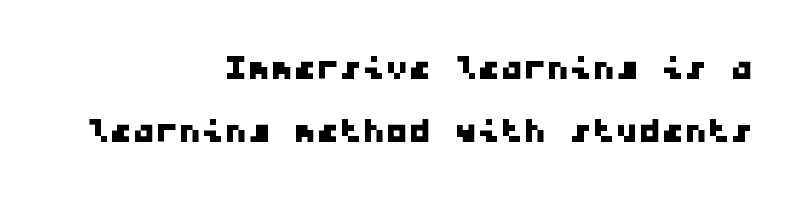
Q: Is the typeface a serif or a sans-serif typeface? A: Sans-serif.
Q: Is the text underlined? A: No.
Q: How is the paragraph aligned? A: Right-aligned.
Q: Is the spacing between letters normal or unusually wide? A: Normal.
Q: Is the spacing between lines tight, normal or loose? A: Normal.
Q: Width (condensed, normal, or wide)? A: Wide.
Q: Stroke contrast? A: Low.
Q: x-height? A: Medium.
Q: Monospaced? A: Yes.
